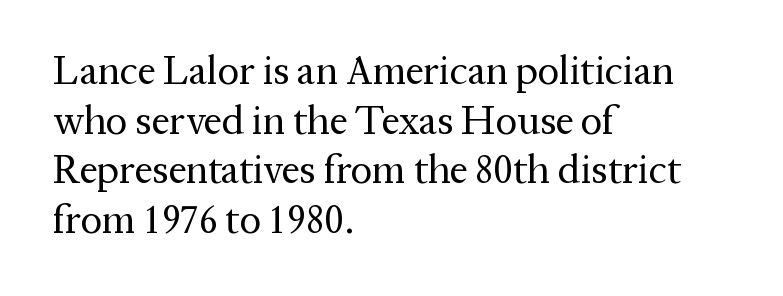
Q: Is the text bold? A: No.
Q: Is the text italic (slanted)? A: No, it is upright.
Q: Is the typeface a serif or a sans-serif typeface? A: Serif.
Q: Is the text underlined? A: No.
Q: How is the paragraph aligned? A: Left-aligned.
Q: Is the spacing between letters normal or unusually wide? A: Normal.
Q: Width (condensed, normal, or wide)? A: Normal.
Q: Stroke contrast? A: Medium.
Q: x-height? A: Medium.
Q: Monospaced? A: No.
